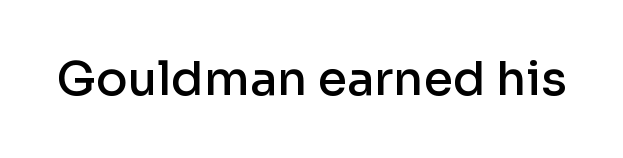
Q: Is the text bold? A: Semi-bold.
Q: Is the text italic (slanted)? A: No, it is upright.
Q: Is the typeface a serif or a sans-serif typeface? A: Sans-serif.
Q: Is the text underlined? A: No.
Q: Is the spacing between letters normal or unusually wide? A: Normal.
Q: Width (condensed, normal, or wide)? A: Normal.
Q: Stroke contrast? A: Low.
Q: x-height? A: Medium.
Q: Monospaced? A: No.
